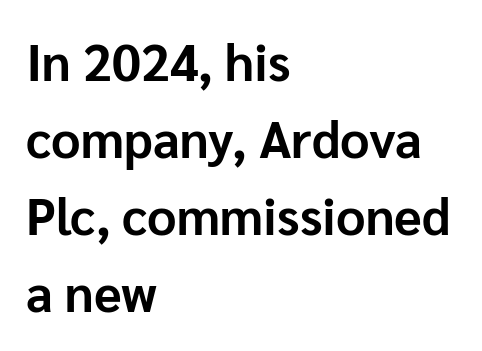
A normal amount of white space separates one row of letters from the next. Short and long lines alike share a common starting point at left. Does the weight exceed regular? Yes, all the way to bold. Is there any slant? The stems are plumb.
